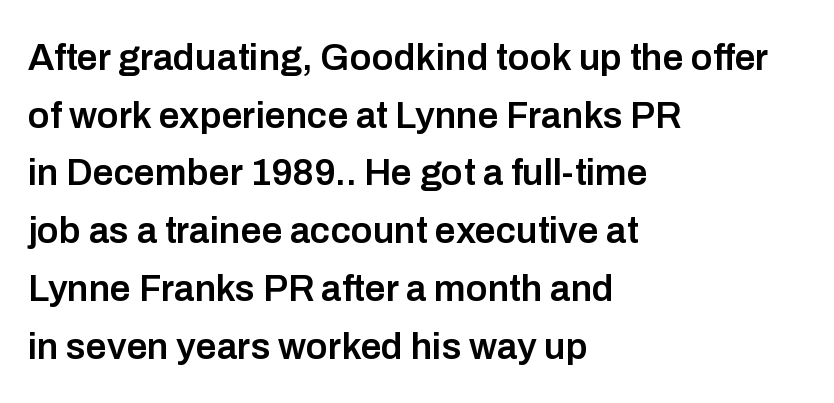
The image shows 37 px semibold sans-serif type, upright; set left-aligned, normal line spacing (1.56x), normal letter spacing, not underlined; low stroke contrast and a medium x-height.
